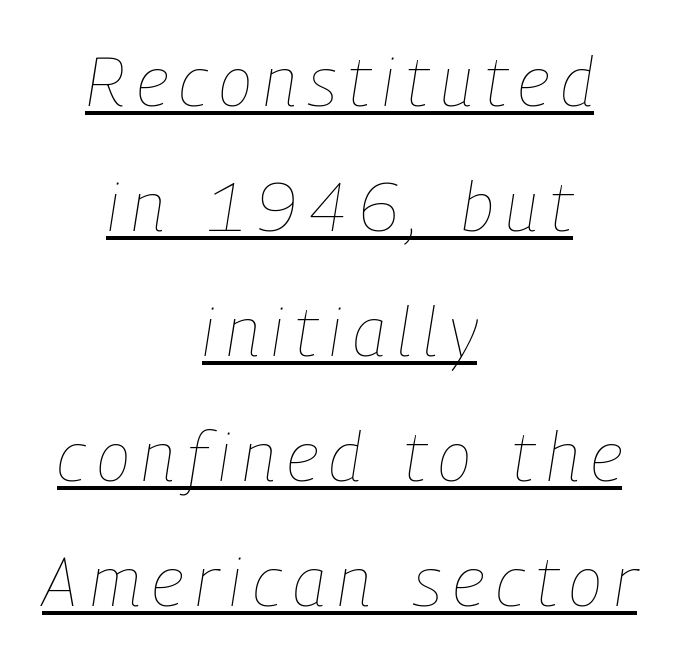
The image shows 69 px thin, condensed type, italic (leaning right); set centered, line spacing 1.81x, underlined; low stroke contrast and a medium x-height.
